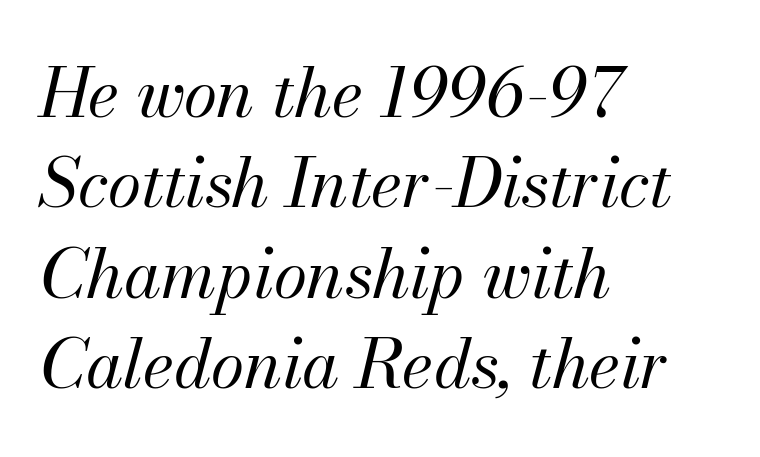
The block of text has a typical density, with ordinary space between rows. Character widths vary here, with narrow letters taking less room than wide ones. Each word holds together tightly as a unit, with standard inter-letter gaps. The typography opts for an oblique posture over an upright one.
